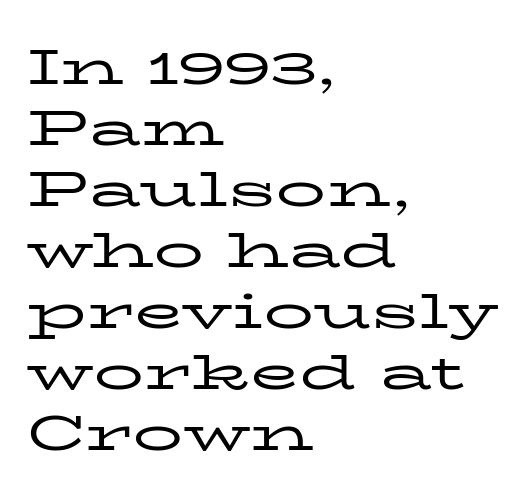
The image shows 50 px regular-weight, wide serif type, upright; set left-aligned, line spacing 1.22x, normal letter spacing, not underlined; low stroke contrast and a medium x-height.
